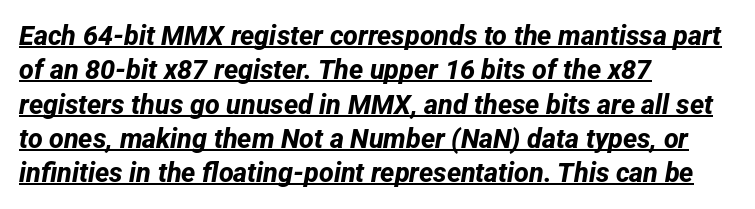
{"bold": "yes", "underline": "yes", "align": "left", "line_spacing": "normal", "line_spacing_ratio": 1.27, "letter_spacing": "normal", "letter_spacing_em": 0.0, "glyph_px": 27}
